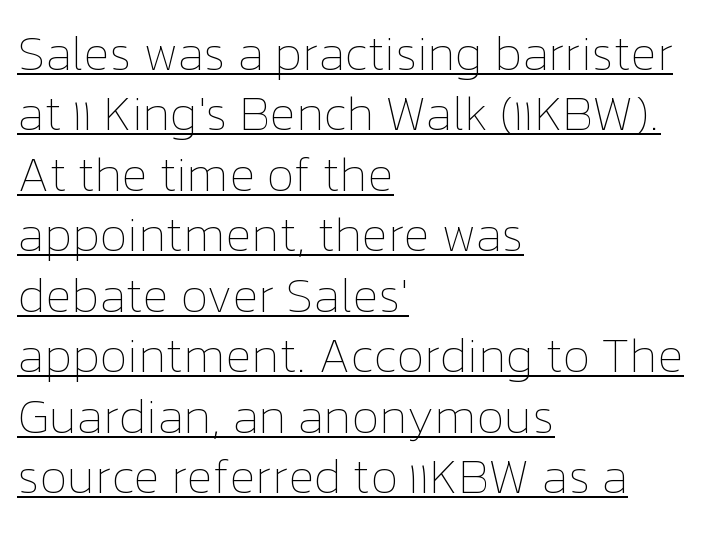
{"italic": "no", "bold": "no", "weight": "thin", "width": "normal", "stroke_contrast": "low", "x_height": "medium", "monospaced": "no", "underline": "yes", "align": "left", "line_spacing": "normal", "line_spacing_ratio": 1.26, "letter_spacing": "normal", "letter_spacing_em": 0.0, "glyph_px": 48}
